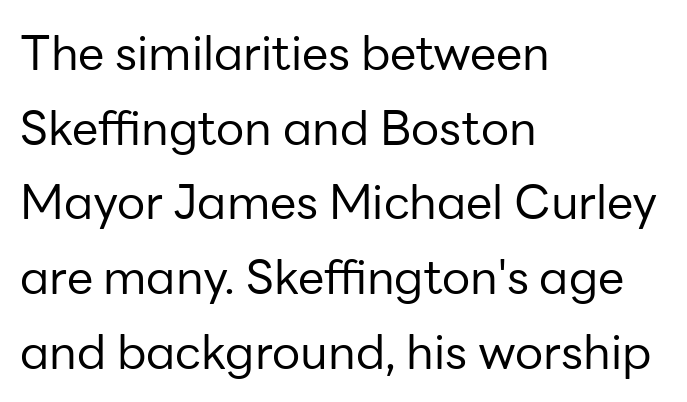
{"serif": "no", "italic": "no", "bold": "no", "weight": "regular", "width": "normal", "stroke_contrast": "low", "x_height": "medium", "monospaced": "no", "underline": "no", "align": "left", "line_spacing": "normal", "line_spacing_ratio": 1.59, "letter_spacing": "normal", "letter_spacing_em": 0.0, "glyph_px": 47}
